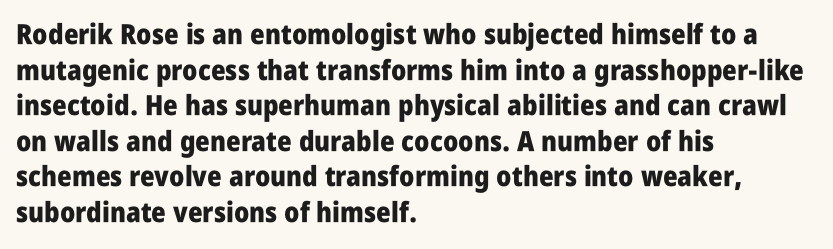
Strong, thick strokes mark this as bold type. Typographically, this falls in the sans-serif category. This sample has the flowing, uneven cadence of proportional lettering. Tracking here is standard; glyphs follow each other at the usual distance.
